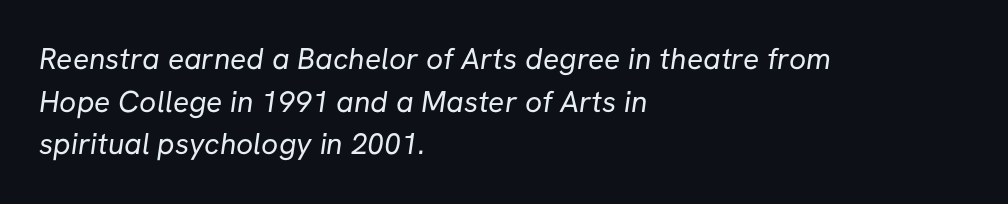
The image shows 30 px regular-weight sans-serif type; set left-aligned, normal line spacing (1.42x), normal letter spacing, not underlined; low stroke contrast and a medium x-height.
